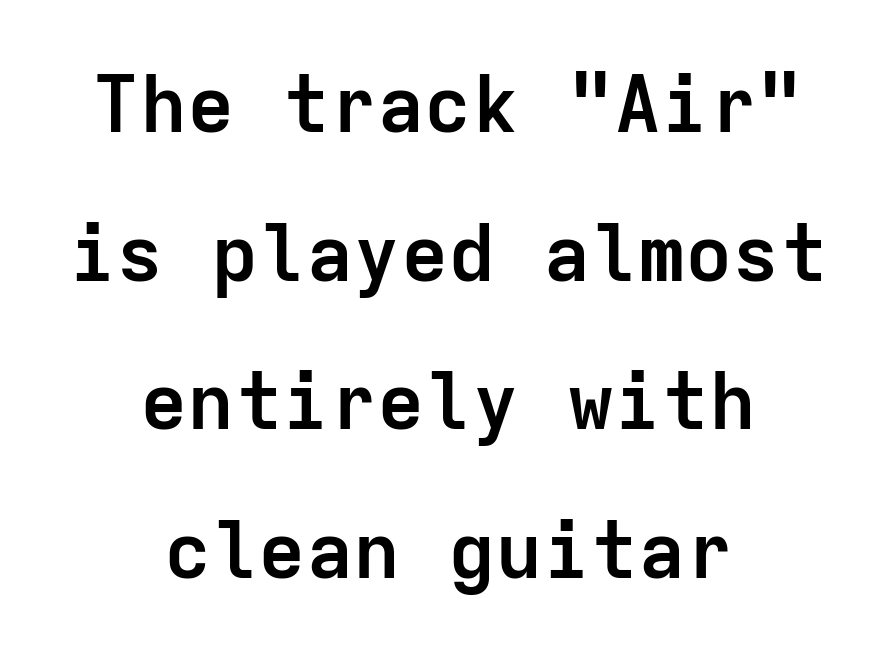
Here the designer chose a console-style face with uniform glyph widths. Bare-footed words on every line. What weight is shown? A full bold with thick strokes. Unlike italic type, these characters show no tilt at all. Nothing sits at the stroke ends, so this counts as sans-serif.
